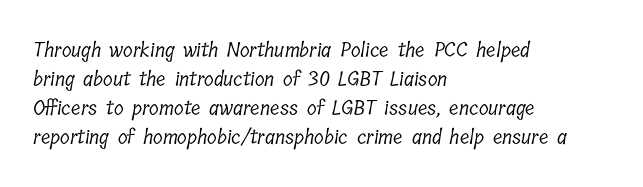
This is not heavy type; no bold has been used. The rag falls on the right side of this text block. Descenders hang freely into open space. What's the leading like? Ordinary, nothing unusual. Is the letter spacing exaggerated? No — it looks like the ordinary default.
